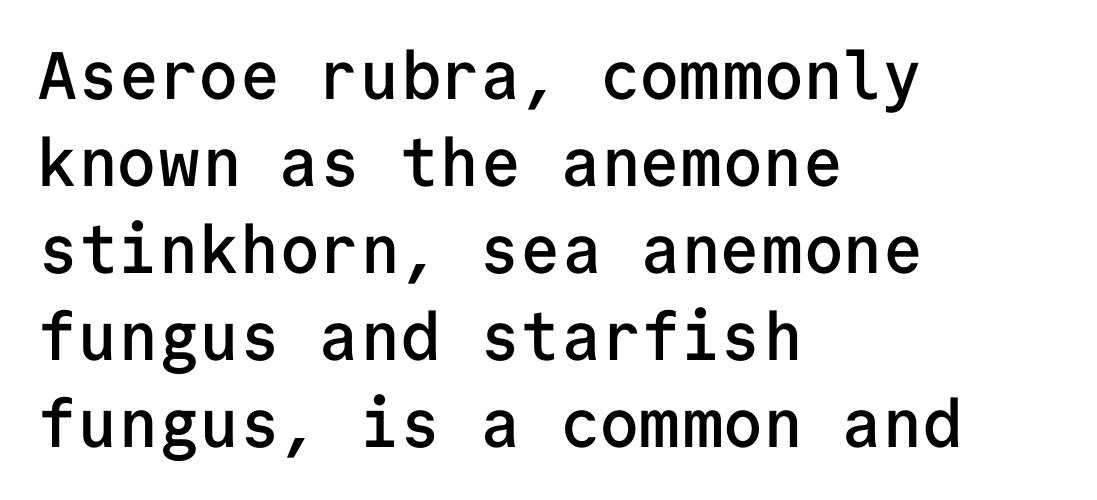
Q: Is the text bold? A: Semi-bold.
Q: Is the text italic (slanted)? A: No, it is upright.
Q: Is the typeface a serif or a sans-serif typeface? A: Sans-serif.
Q: Is the text underlined? A: No.
Q: How is the paragraph aligned? A: Left-aligned.
Q: Is the spacing between letters normal or unusually wide? A: Normal.
Q: Is the spacing between lines tight, normal or loose? A: Normal.
Q: Width (condensed, normal, or wide)? A: Normal.
Q: Stroke contrast? A: Low.
Q: x-height? A: Medium.
Q: Monospaced? A: Yes.
